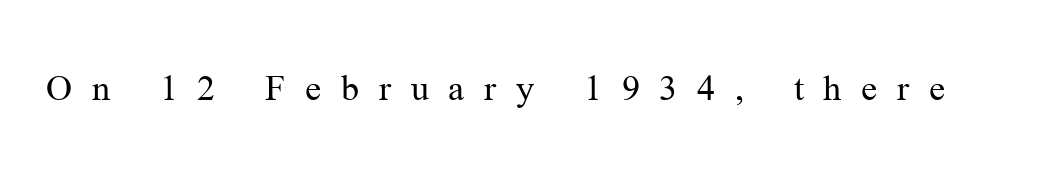
Q: Is the text bold? A: No.
Q: Is the text italic (slanted)? A: No, it is upright.
Q: Is the typeface a serif or a sans-serif typeface? A: Serif.
Q: Is the text underlined? A: No.
Q: Is the spacing between letters normal or unusually wide? A: Unusually wide.
Q: Width (condensed, normal, or wide)? A: Normal.
Q: Stroke contrast? A: Medium.
Q: x-height? A: Medium.
Q: Monospaced? A: No.
